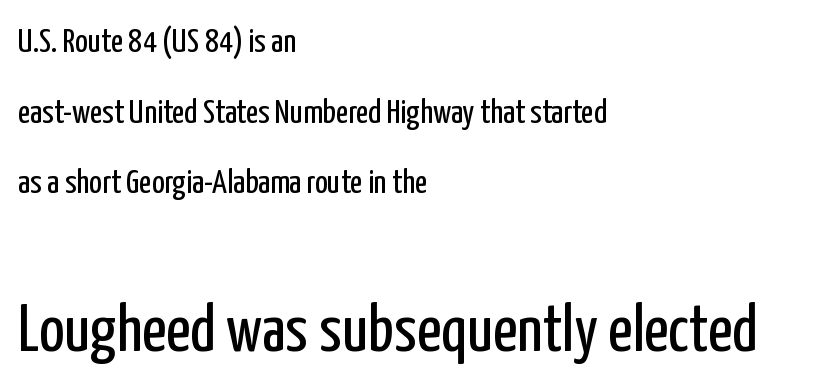
Q: Is the text bold? A: No.
Q: Is the text italic (slanted)? A: No, it is upright.
Q: Is the typeface a serif or a sans-serif typeface? A: Sans-serif.
Q: Is the text underlined? A: No.
Q: How is the paragraph aligned? A: Left-aligned.
Q: Is the spacing between letters normal or unusually wide? A: Normal.
Q: Is the spacing between lines tight, normal or loose? A: Loose.
Q: Which block of text is set in a larger size, the first (top) or the second (bottom)? A: The second (bottom) one.
Q: Width (condensed, normal, or wide)? A: Condensed.
Q: Stroke contrast? A: Low.
Q: x-height? A: Medium.
Q: Monospaced? A: No.
